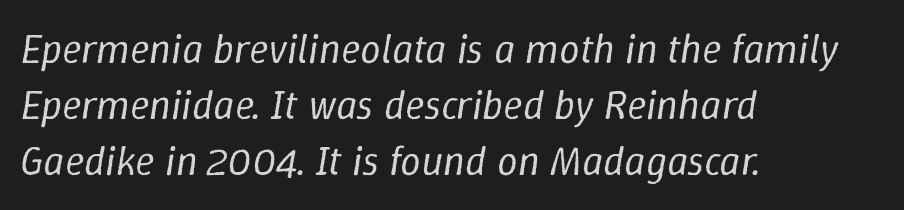
The image shows 41 px regular-weight type, italic (leaning right); set left-aligned, normal line spacing (1.37x), normal letter spacing, not underlined; low stroke contrast and a medium x-height.
